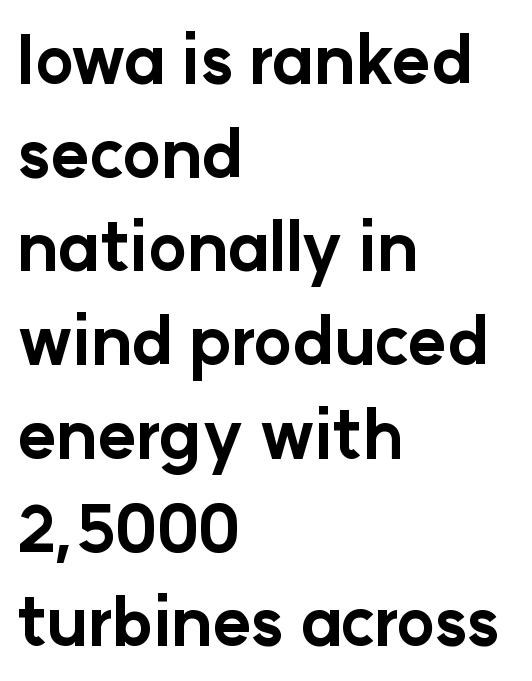
Unlike italic type, these characters show no tilt at all. A clean baseline with only descenders dipping below it. The passage shown is typeset with a sans-serif family. Caption: bold face, heavy strokes.
